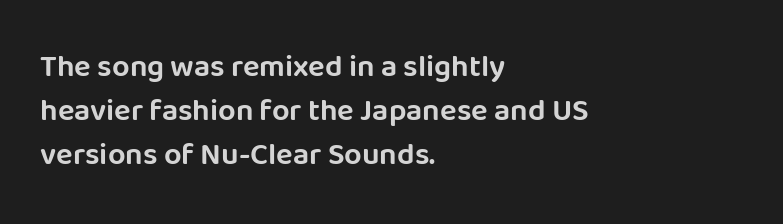
{"serif": "no", "italic": "no", "width": "normal", "stroke_contrast": "low", "x_height": "large", "monospaced": "no", "underline": "no", "align": "left", "line_spacing": "normal", "line_spacing_ratio": 1.42, "letter_spacing": "normal", "letter_spacing_em": 0.0, "glyph_px": 31}
